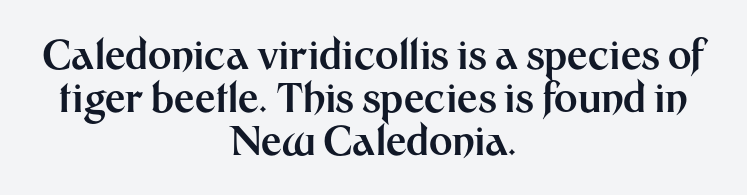
The image shows 40 px bold sans-serif type, upright; set centered, tight line spacing (1.07x), normal letter spacing, not underlined; medium stroke contrast and a medium x-height.
